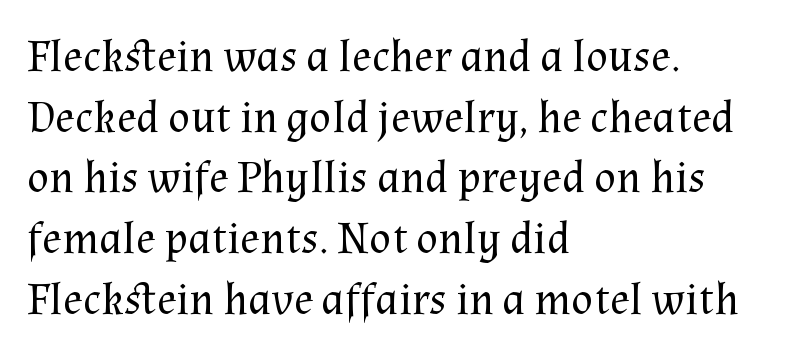
Q: Is the text bold? A: No.
Q: Is the text italic (slanted)? A: No, it is upright.
Q: Is the text underlined? A: No.
Q: How is the paragraph aligned? A: Left-aligned.
Q: Is the spacing between letters normal or unusually wide? A: Normal.
Q: Is the spacing between lines tight, normal or loose? A: Normal.
Q: Width (condensed, normal, or wide)? A: Normal.
Q: Stroke contrast? A: Medium.
Q: x-height? A: Medium.
Q: Monospaced? A: No.
